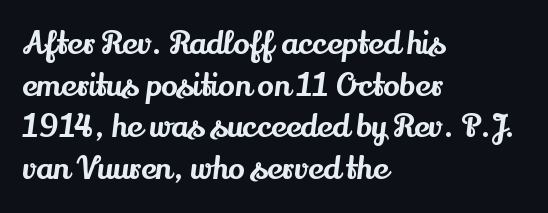
The image shows 31 px serif type; set left-aligned, normal line spacing (1.34x), normal letter spacing, not underlined; medium stroke contrast and a small x-height.
